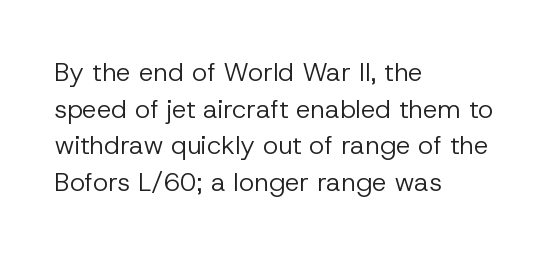
Q: Is the text bold? A: No.
Q: Is the text italic (slanted)? A: No, it is upright.
Q: Is the text underlined? A: No.
Q: How is the paragraph aligned? A: Left-aligned.
Q: Is the spacing between letters normal or unusually wide? A: Normal.
Q: Is the spacing between lines tight, normal or loose? A: Normal.
